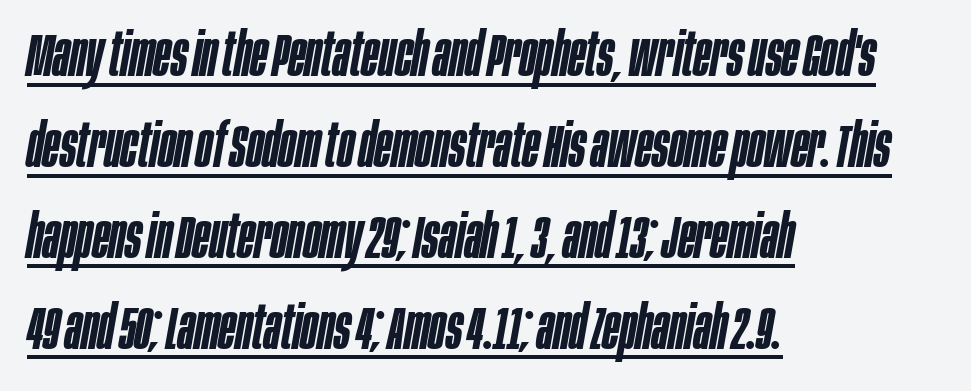
The image shows 61 px semibold, condensed type, italic (leaning right); set left-aligned, normal line spacing (1.49x), normal letter spacing, underlined; low stroke contrast and a large x-height.
